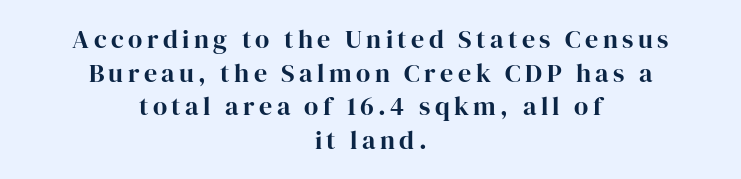
The image shows 26 px text type, upright; set centered, normal line spacing (1.29x), not underlined.
